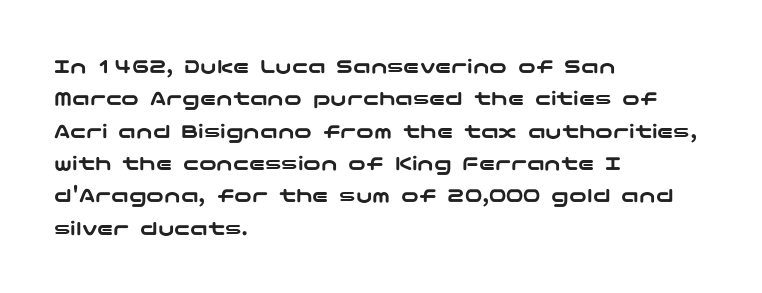
Bare-footed words on every line. The space between consecutive lines is moderate. Caption: standard tracking, unaltered. The lettering holds an erect, upright posture throughout. The text block is weighted toward the left margin, trailing off unevenly rightward.
